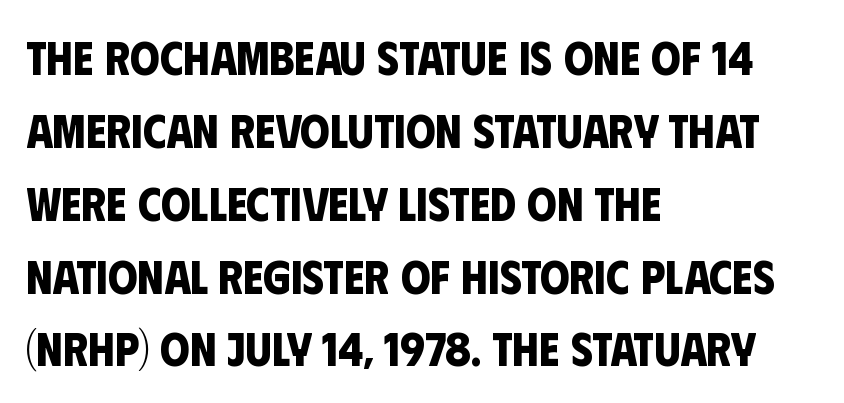
The image shows 47 px bold, condensed sans-serif type; set left-aligned, normal line spacing (1.55x), normal letter spacing, not underlined; low stroke contrast and a large x-height.
